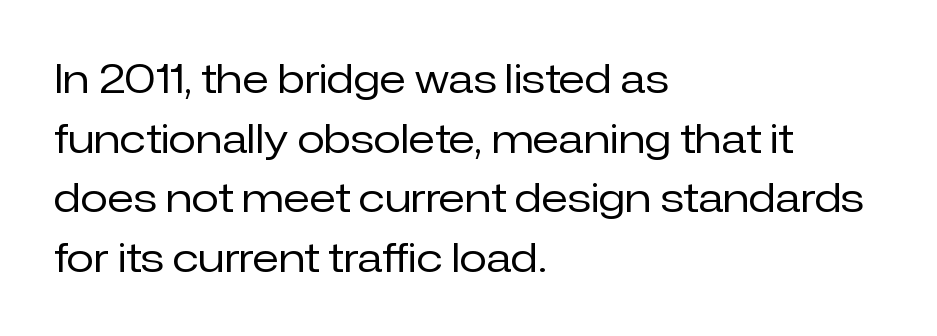
Grotesque or geometric, the face here clearly has no serifs. Does the copy run flush right? No — it runs flush left. Does the lettering tilt? It doesn't — this is upright. The line-height multiplier appears to be the usual default.
